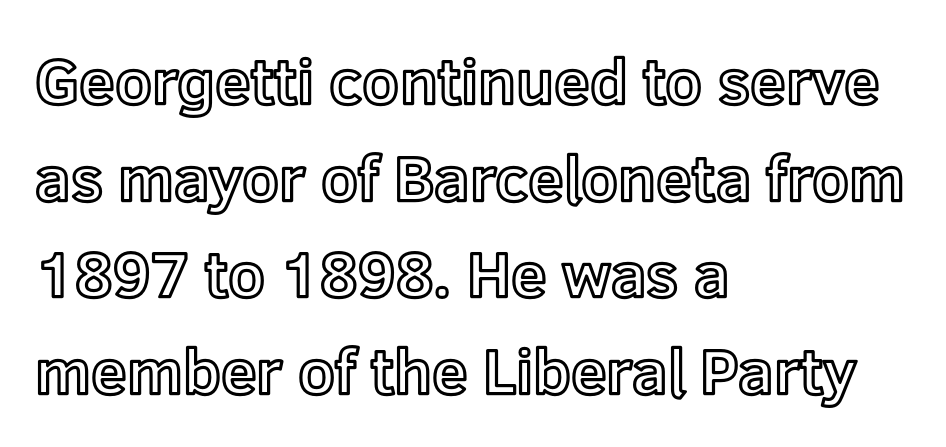
Q: Is the text italic (slanted)? A: No, it is upright.
Q: Is the text underlined? A: No.
Q: How is the paragraph aligned? A: Left-aligned.
Q: Is the spacing between letters normal or unusually wide? A: Normal.
Q: Is the spacing between lines tight, normal or loose? A: Normal.
Q: Width (condensed, normal, or wide)? A: Normal.
Q: x-height? A: Medium.
Q: Monospaced? A: No.
